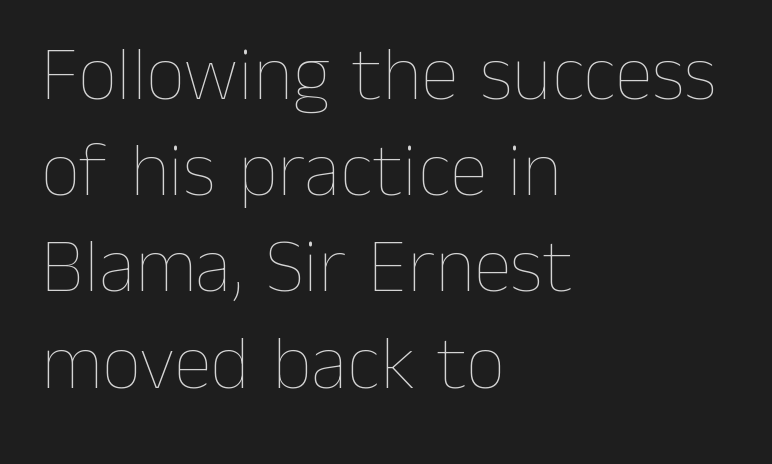
The image shows 77 px thin type, upright; set left-aligned, normal line spacing (1.25x), normal letter spacing, not underlined; low stroke contrast and a medium x-height.
